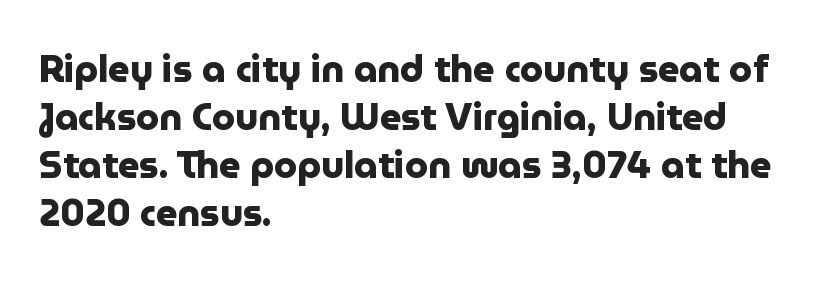
{"serif": "no", "italic": "no", "bold": "yes", "weight": "heavy", "width": "normal", "stroke_contrast": "low", "x_height": "medium", "monospaced": "no", "underline": "no", "align": "left", "line_spacing": "normal", "line_spacing_ratio": 1.3, "letter_spacing": "normal", "letter_spacing_em": 0.0, "glyph_px": 37}
